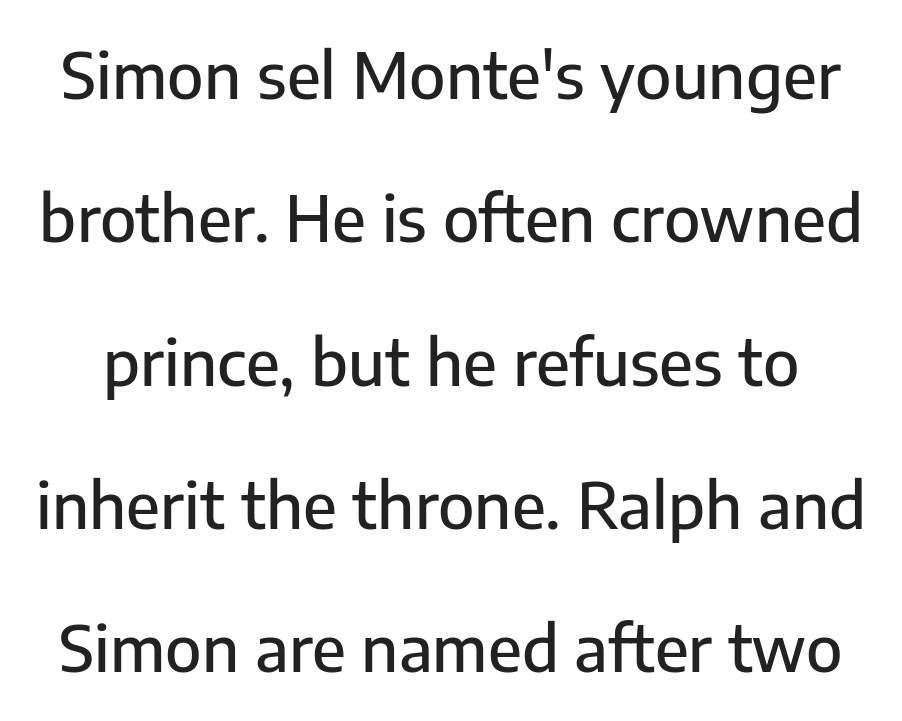
Q: Is the text italic (slanted)? A: No, it is upright.
Q: Is the typeface a serif or a sans-serif typeface? A: Sans-serif.
Q: Is the text underlined? A: No.
Q: Is the spacing between letters normal or unusually wide? A: Normal.
Q: Is the spacing between lines tight, normal or loose? A: Loose.
Q: Width (condensed, normal, or wide)? A: Normal.
Q: Stroke contrast? A: Low.
Q: x-height? A: Medium.
Q: Monospaced? A: No.
